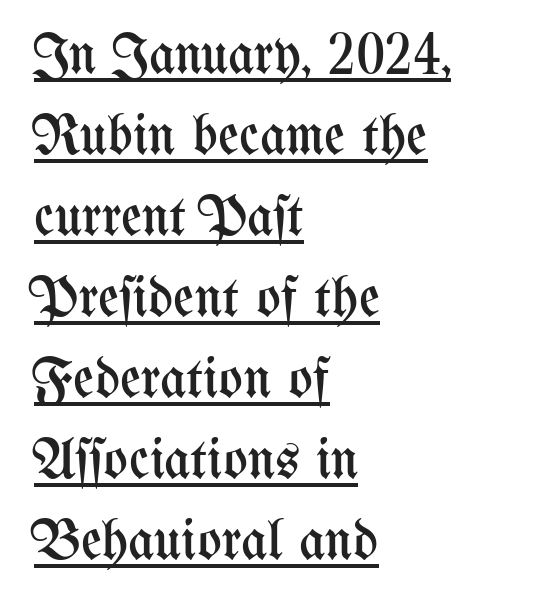
Q: Is the text bold? A: No.
Q: Is the text italic (slanted)? A: No, it is upright.
Q: Is the text underlined? A: Yes.
Q: How is the paragraph aligned? A: Left-aligned.
Q: Is the spacing between letters normal or unusually wide? A: Normal.
Q: Is the spacing between lines tight, normal or loose? A: Normal.
Q: Width (condensed, normal, or wide)? A: Condensed.
Q: Stroke contrast? A: Medium.
Q: x-height? A: Medium.
Q: Monospaced? A: No.
